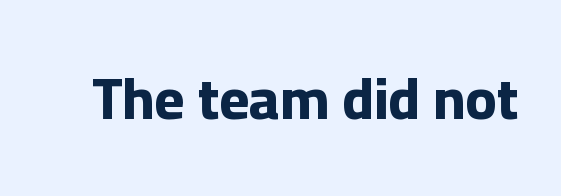
The image shows 58 px bold sans-serif type, upright; set normal letter spacing, not underlined; low stroke contrast and a medium x-height.
